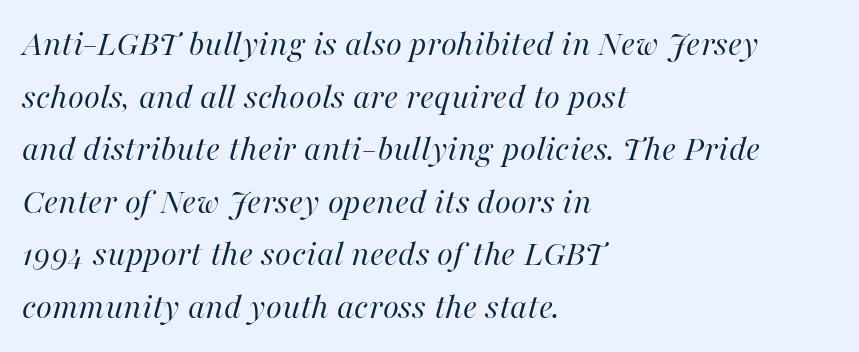
Q: Is the text bold? A: No.
Q: Is the text italic (slanted)? A: Yes, it leans right by about 16 degrees.
Q: Is the text underlined? A: No.
Q: How is the paragraph aligned? A: Left-aligned.
Q: Is the spacing between letters normal or unusually wide? A: Normal.
Q: Is the spacing between lines tight, normal or loose? A: Normal.
Q: Width (condensed, normal, or wide)? A: Normal.
Q: Stroke contrast? A: High.
Q: x-height? A: Medium.
Q: Monospaced? A: No.
